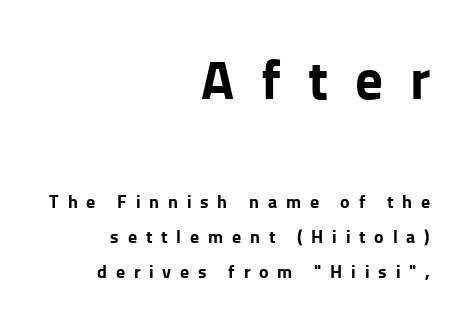
Q: Is the text bold? A: Yes.
Q: Is the text italic (slanted)? A: No, it is upright.
Q: Is the typeface a serif or a sans-serif typeface? A: Sans-serif.
Q: Is the text underlined? A: No.
Q: How is the paragraph aligned? A: Right-aligned.
Q: Is the spacing between letters normal or unusually wide? A: Unusually wide.
Q: Is the spacing between lines tight, normal or loose? A: Loose.
Q: Which block of text is set in a larger size, the first (top) or the second (bottom)? A: The first (top) one.
Q: Width (condensed, normal, or wide)? A: Normal.
Q: Stroke contrast? A: Low.
Q: x-height? A: Medium.
Q: Monospaced? A: No.
